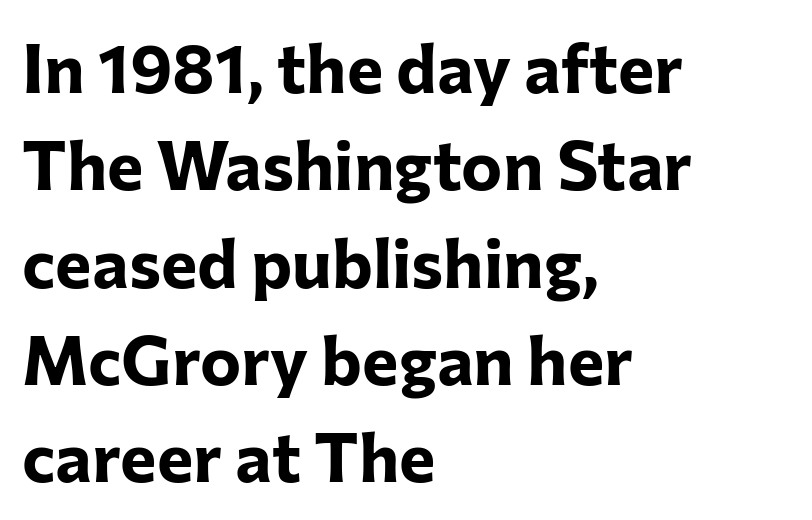
{"serif": "no", "italic": "no", "bold": "yes", "weight": "bold", "width": "normal", "stroke_contrast": "low", "x_height": "medium", "monospaced": "no", "underline": "no", "align": "left", "line_spacing": "normal", "line_spacing_ratio": 1.41, "letter_spacing": "normal", "letter_spacing_em": 0.0, "glyph_px": 69}
